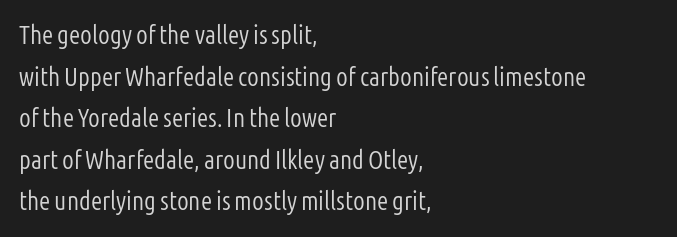
Q: Is the text bold? A: No.
Q: Is the text italic (slanted)? A: No, it is upright.
Q: Is the text underlined? A: No.
Q: How is the paragraph aligned? A: Left-aligned.
Q: Is the spacing between letters normal or unusually wide? A: Normal.
Q: Is the spacing between lines tight, normal or loose? A: Normal.
